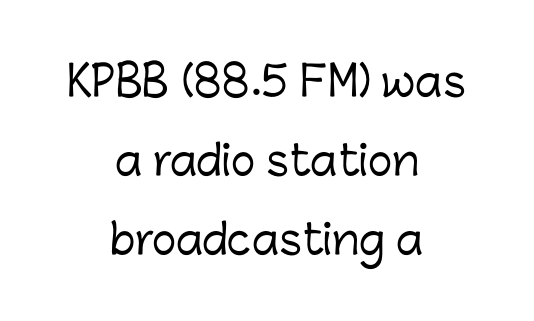
{"serif": "no", "italic": "no", "width": "normal", "stroke_contrast": "low", "x_height": "medium", "monospaced": "no", "underline": "no", "align": "center", "line_spacing": "loose", "line_spacing_ratio": 1.93, "letter_spacing": "normal", "letter_spacing_em": 0.0, "glyph_px": 41}
